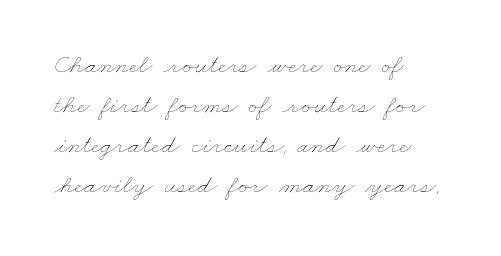
The image shows 27 px text type; set left-aligned, normal line spacing (1.48x), normal letter spacing, not underlined.
